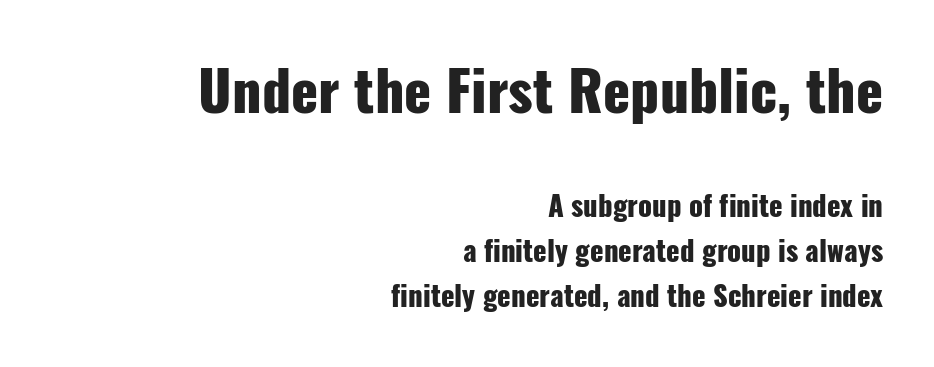
The image shows 56 px heavy, condensed sans-serif type, upright; set right-aligned, normal line spacing (1.61x), normal letter spacing, not underlined; the first (top) block is 2.0x larger; low stroke contrast and a medium x-height.
